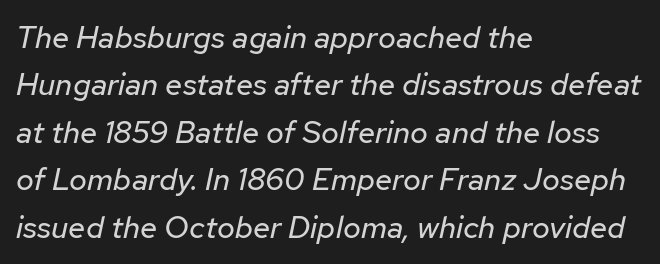
The ragged edge is on the right, which tells us the setting is flush left. Compared with ordinary roman type, these characters are visibly tilted. Summary of vertical rhythm: regular, with standard interline spacing. Any mark beneath the type? The region is blank. Glyph-to-glyph distance matches everyday printed text. Is this a heavy cut? Hardly; it is regular or lighter.
